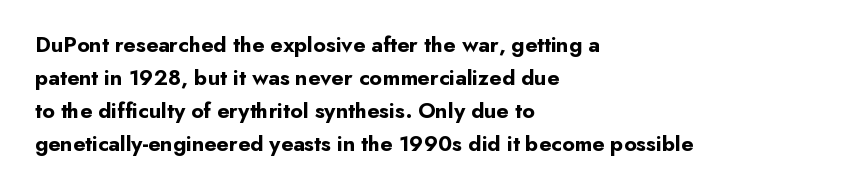
You'd pick this weight for a headline — it's a proper bold. The lettering holds an erect, upright posture throughout. Glance below the letters and you will spot only blank space. Layout note: lines flush left. Characters follow at the spacing the type designer built in. These lines sit exactly where default settings would place them.
